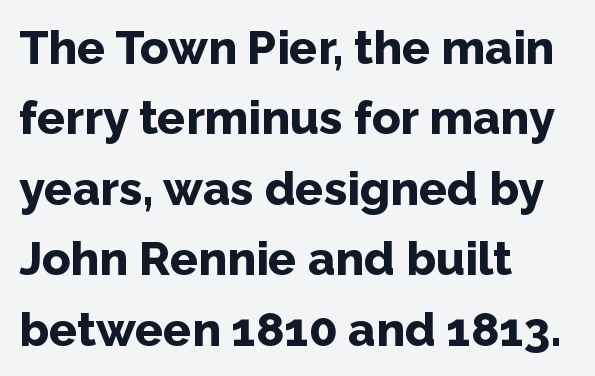
Q: Is the text bold? A: Yes.
Q: Is the text italic (slanted)? A: No, it is upright.
Q: Is the typeface a serif or a sans-serif typeface? A: Sans-serif.
Q: Is the text underlined? A: No.
Q: How is the paragraph aligned? A: Left-aligned.
Q: Is the spacing between letters normal or unusually wide? A: Normal.
Q: Is the spacing between lines tight, normal or loose? A: Normal.
Q: Width (condensed, normal, or wide)? A: Normal.
Q: Stroke contrast? A: Low.
Q: x-height? A: Medium.
Q: Monospaced? A: No.
